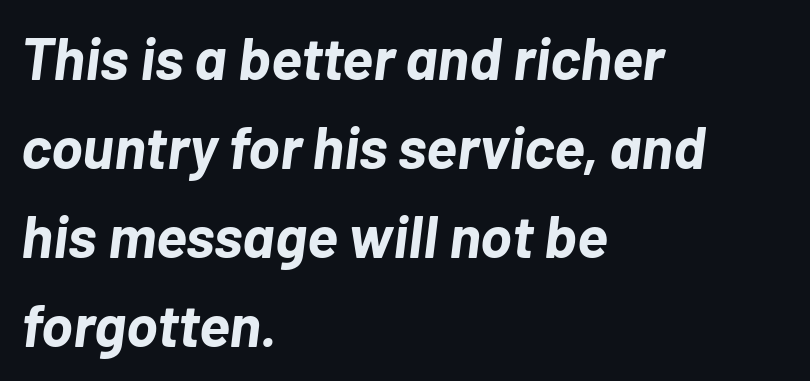
{"italic": "yes", "lean": "right", "slant_degrees": 7, "bold": "yes", "weight": "bold", "width": "normal", "stroke_contrast": "low", "x_height": "medium", "monospaced": "no", "underline": "no", "align": "left", "line_spacing": "normal", "line_spacing_ratio": 1.51, "letter_spacing": "normal", "letter_spacing_em": 0.0, "glyph_px": 59}
